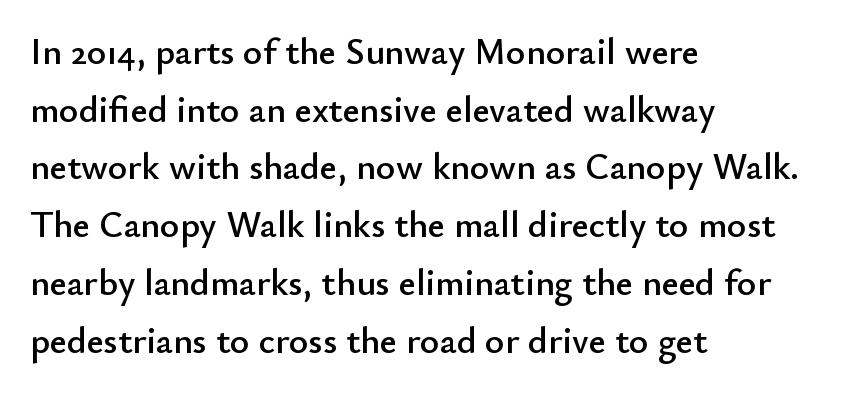
Q: Is the text italic (slanted)? A: No, it is upright.
Q: Is the typeface a serif or a sans-serif typeface? A: Sans-serif.
Q: Is the text underlined? A: No.
Q: How is the paragraph aligned? A: Left-aligned.
Q: Is the spacing between letters normal or unusually wide? A: Normal.
Q: Is the spacing between lines tight, normal or loose? A: Normal.
Q: Width (condensed, normal, or wide)? A: Normal.
Q: Stroke contrast? A: Low.
Q: x-height? A: Small.
Q: Monospaced? A: No.
